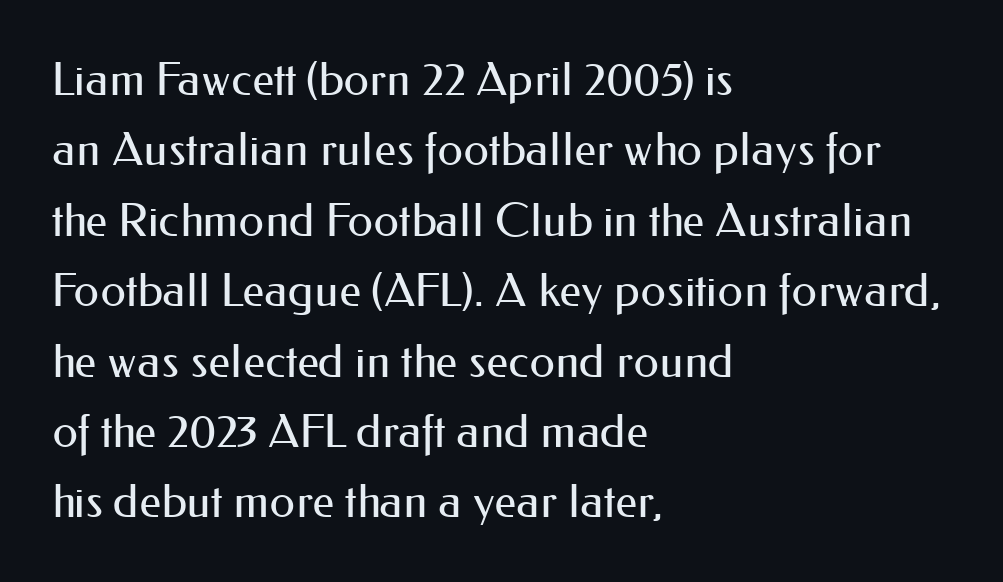
{"serif": "no", "italic": "no", "bold": "no", "weight": "regular", "width": "normal", "stroke_contrast": "medium", "x_height": "small", "monospaced": "no", "underline": "no", "align": "left", "line_spacing": "normal", "line_spacing_ratio": 1.53, "letter_spacing": "normal", "letter_spacing_em": 0.0, "glyph_px": 46}
